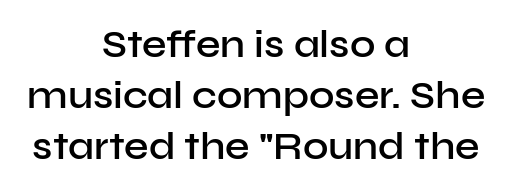
The image shows 39 px semibold sans-serif type, upright; set centered, normal line spacing (1.31x), normal letter spacing, not underlined; low stroke contrast and a medium x-height.
